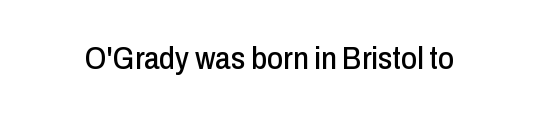
The image shows 31 px condensed sans-serif type, upright; set normal letter spacing, not underlined; low stroke contrast and a medium x-height.
